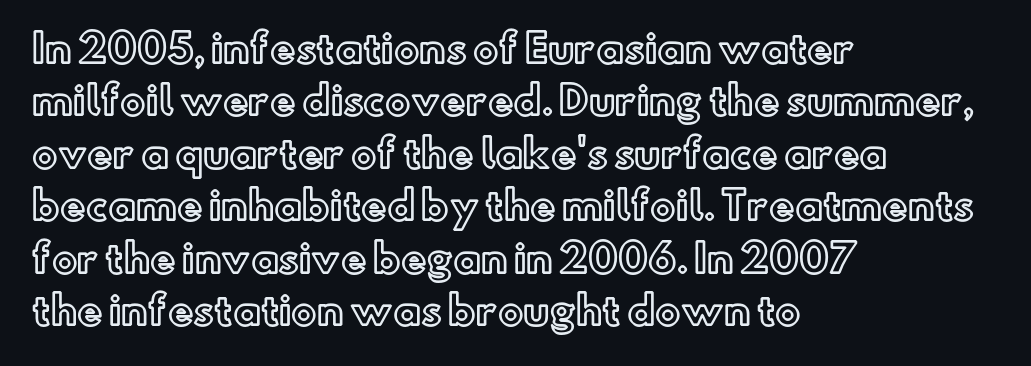
The image shows 38 px text type, upright; set left-aligned, normal line spacing (1.38x), normal letter spacing, not underlined; a small x-height.
